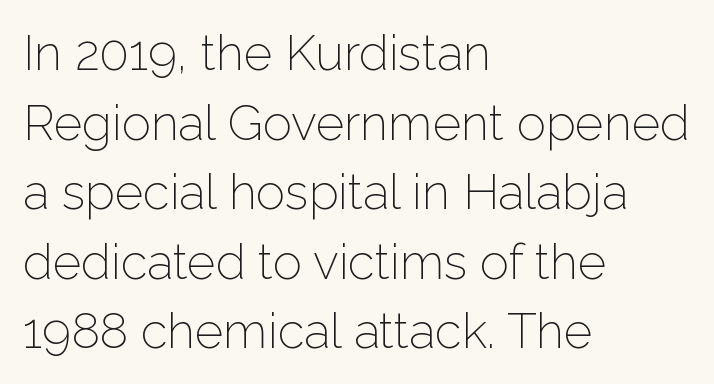
Q: Is the text bold? A: No.
Q: Is the text italic (slanted)? A: No, it is upright.
Q: Is the typeface a serif or a sans-serif typeface? A: Sans-serif.
Q: Is the text underlined? A: No.
Q: How is the paragraph aligned? A: Left-aligned.
Q: Is the spacing between letters normal or unusually wide? A: Normal.
Q: Is the spacing between lines tight, normal or loose? A: Normal.
Q: Width (condensed, normal, or wide)? A: Normal.
Q: Stroke contrast? A: Low.
Q: x-height? A: Medium.
Q: Monospaced? A: No.
